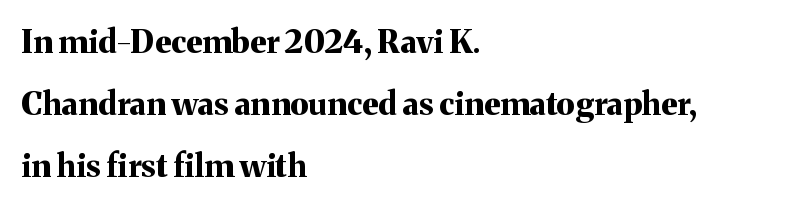
{"serif": "yes", "italic": "no", "bold": "yes", "weight": "bold", "width": "normal", "stroke_contrast": "medium", "x_height": "medium", "monospaced": "no", "underline": "no", "align": "left", "line_spacing": "loose", "line_spacing_ratio": 1.94, "letter_spacing": "normal", "letter_spacing_em": 0.0, "glyph_px": 32}
